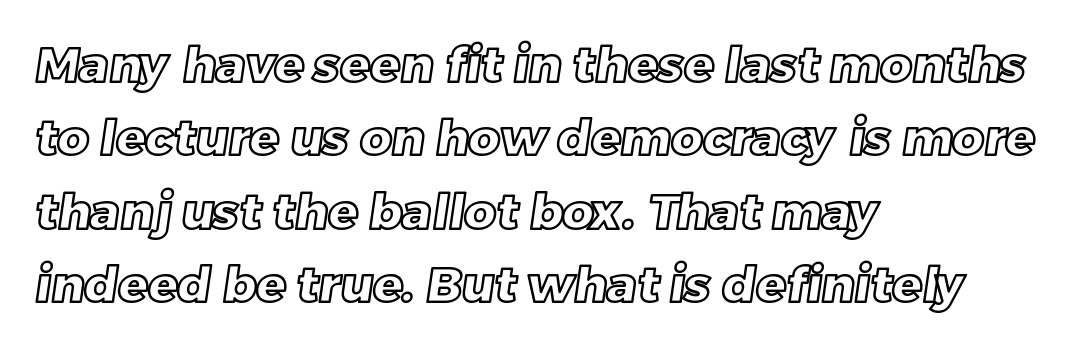
Teacher's note: observe the even left margin — that is flush-left alignment. The gap between lines stays unmarked. The passage shown is typed in a proportional face where columns would drift. The rendering keeps characters at their native spacing. This block has exactly the height ordinary leading produces.
